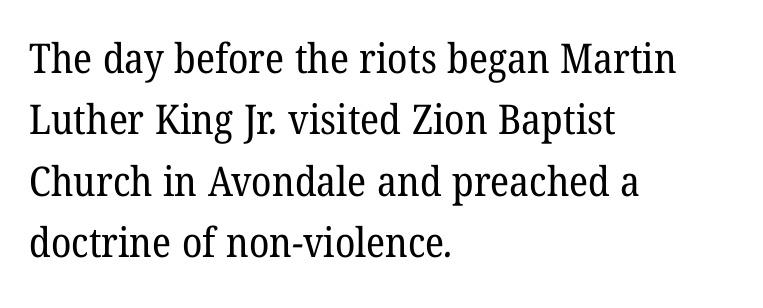
Q: Is the text bold? A: No.
Q: Is the typeface a serif or a sans-serif typeface? A: Serif.
Q: Is the text underlined? A: No.
Q: How is the paragraph aligned? A: Left-aligned.
Q: Is the spacing between letters normal or unusually wide? A: Normal.
Q: Is the spacing between lines tight, normal or loose? A: Normal.
Q: Width (condensed, normal, or wide)? A: Normal.
Q: Stroke contrast? A: Low.
Q: x-height? A: Medium.
Q: Monospaced? A: No.
